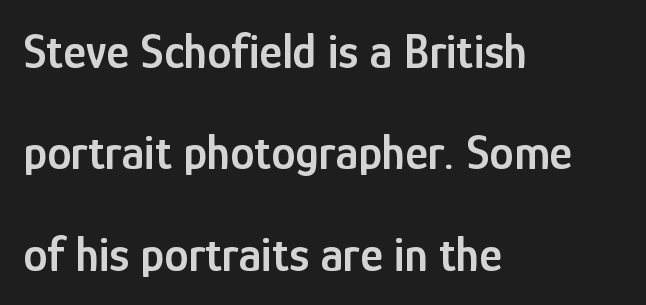
{"serif": "no", "italic": "no", "bold": "semi", "weight": "semibold", "width": "condensed", "stroke_contrast": "low", "x_height": "medium", "monospaced": "no", "underline": "no", "align": "left", "line_spacing": "loose", "line_spacing_ratio": 2.07, "letter_spacing": "normal", "letter_spacing_em": 0.0, "glyph_px": 49}
